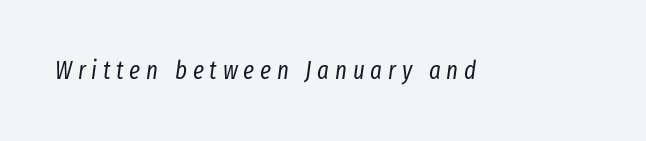
Honestly, there is no underline to notice here at all. No letter is thick-stroked: the sample isn't bold. Italic: yes, the glyphs are oblique. Words appear elongated and porous because spacing is wide.
